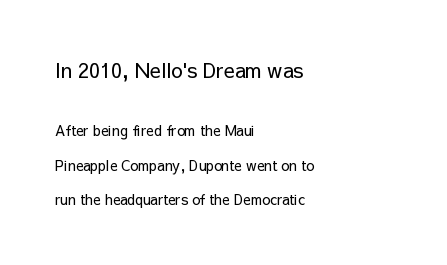
The image shows 20 px text type, upright; set left-aligned, loose line spacing (2.46x), normal letter spacing, not underlined; the first (top) block is 1.43x larger.
